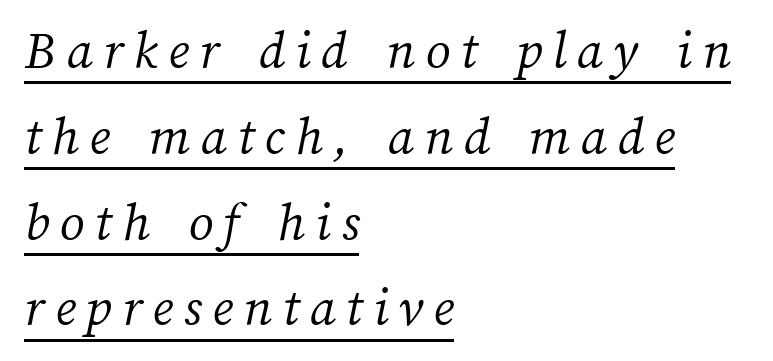
The image shows 55 px light type; set left-aligned, normal line spacing (1.56x), underlined; medium stroke contrast and a medium x-height.
